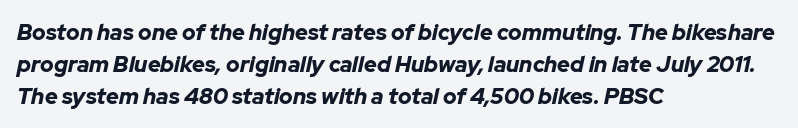
The image shows 22 px bold type, italic (leaning right); set left-aligned, normal line spacing (1.45x), normal letter spacing, not underlined.
